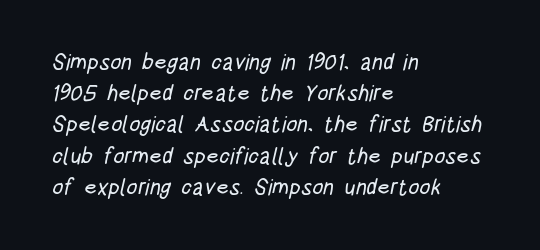
{"underline": "no", "align": "left", "line_spacing": "normal", "line_spacing_ratio": 1.42, "letter_spacing": "normal", "letter_spacing_em": 0.0, "glyph_px": 22}
